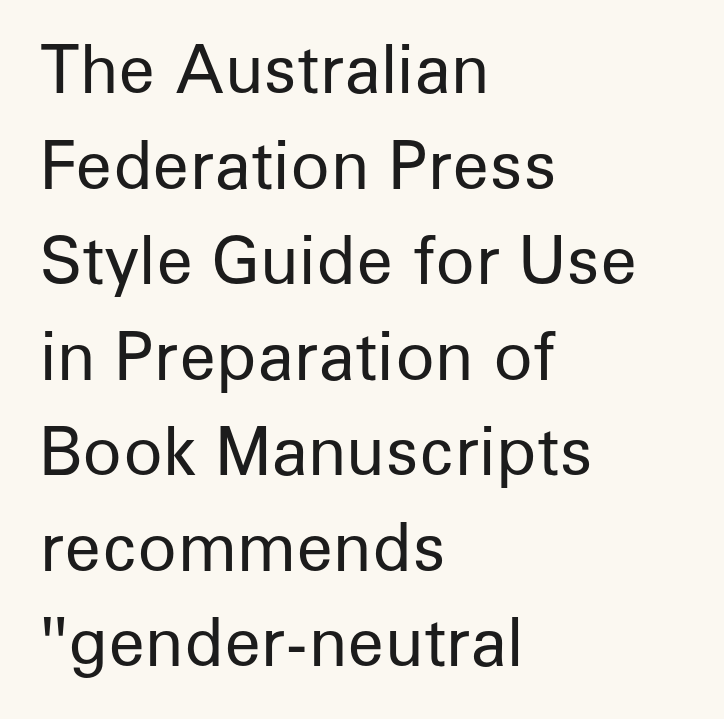
Q: Is the text bold? A: No.
Q: Is the text italic (slanted)? A: No, it is upright.
Q: Is the typeface a serif or a sans-serif typeface? A: Sans-serif.
Q: Is the text underlined? A: No.
Q: How is the paragraph aligned? A: Left-aligned.
Q: Is the spacing between letters normal or unusually wide? A: Normal.
Q: Is the spacing between lines tight, normal or loose? A: Normal.
Q: Width (condensed, normal, or wide)? A: Normal.
Q: Stroke contrast? A: Low.
Q: x-height? A: Medium.
Q: Monospaced? A: No.
